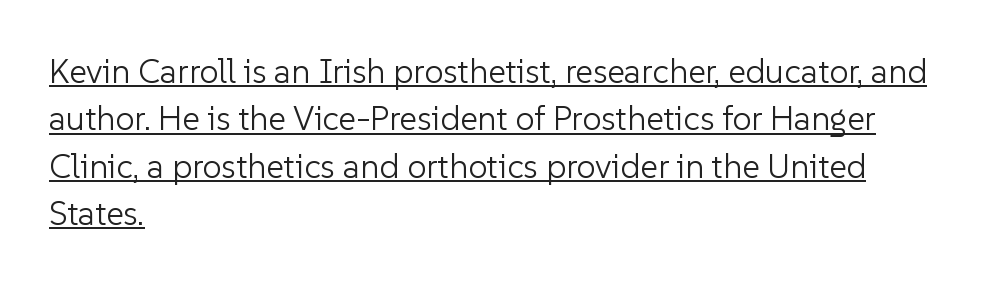
The image shows 34 px light sans-serif type, upright; set left-aligned, normal line spacing (1.39x), normal letter spacing, underlined; low stroke contrast and a medium x-height.
